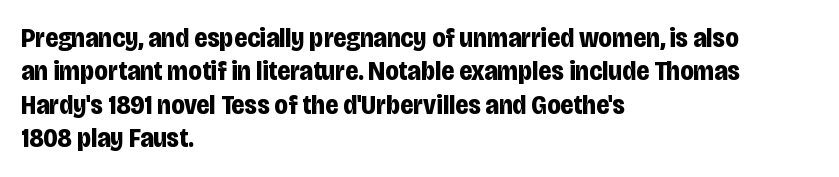
There is no visible air inserted between adjacent glyphs. Compared with a centered layout, this one pins lines to the left instead. The strokes are fattened all the way to bold. A typesetter would mark this as roman, not italic. The words here are not underlined.
